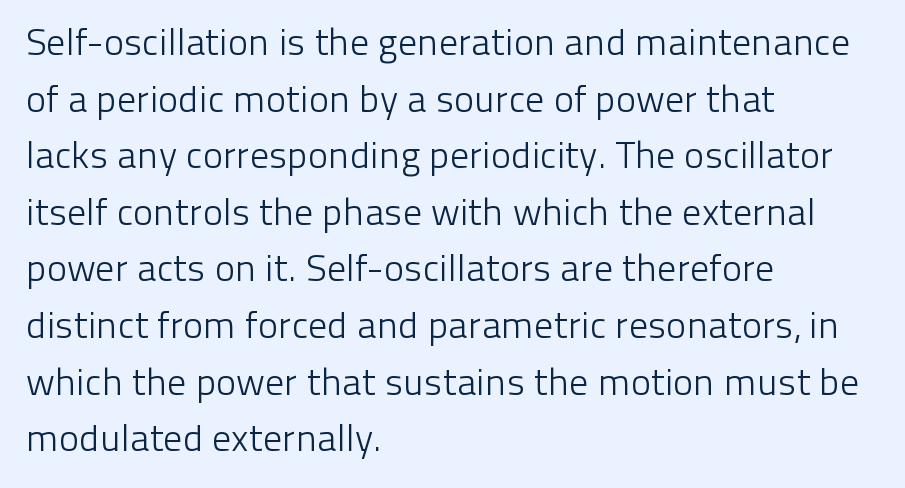
The image shows 38 px light sans-serif type, upright; set left-aligned, normal line spacing (1.49x), normal letter spacing, not underlined; low stroke contrast and a medium x-height.
